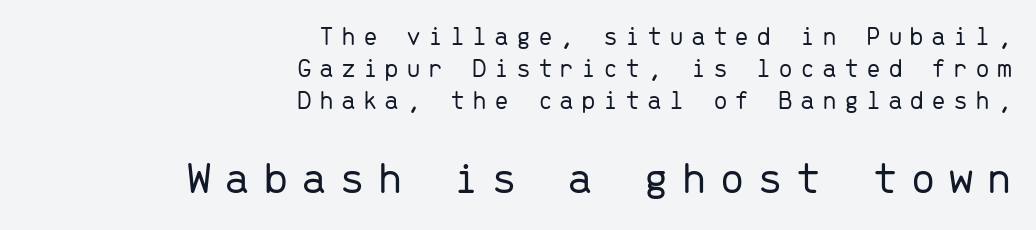
The cut favours lightness, reaching ordinary text weight at its darkest. Visually, the bottom section dominates because its glyphs are scaled up. Beneath every word, the page is bare. The tracking jumps out immediately: characters are airy and widely separated.
